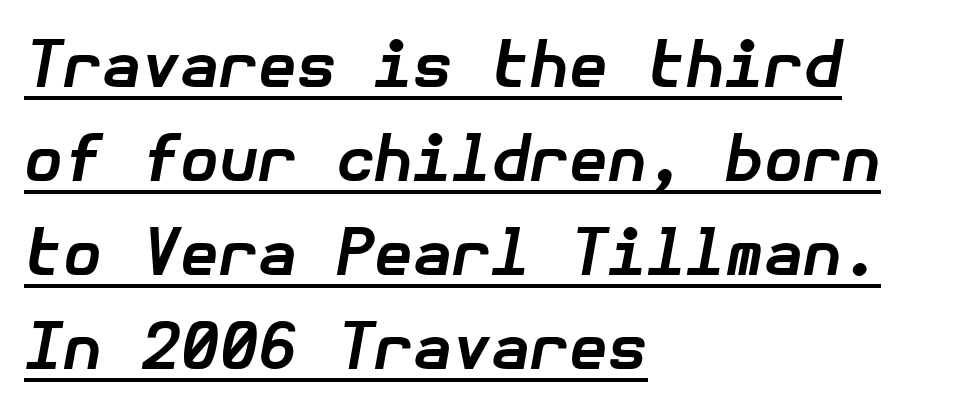
Q: Is the text bold? A: Yes.
Q: Is the text italic (slanted)? A: Yes, it leans right by about 10 degrees.
Q: Is the text underlined? A: Yes.
Q: How is the paragraph aligned? A: Left-aligned.
Q: Is the spacing between letters normal or unusually wide? A: Normal.
Q: Is the spacing between lines tight, normal or loose? A: Normal.
Q: Width (condensed, normal, or wide)? A: Normal.
Q: Stroke contrast? A: Low.
Q: x-height? A: Medium.
